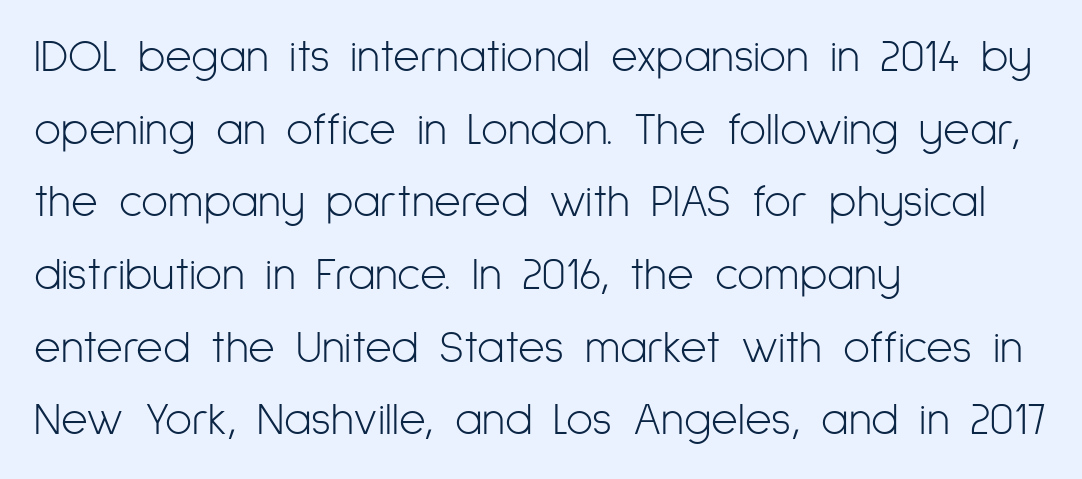
{"serif": "no", "italic": "no", "bold": "no", "weight": "light", "width": "condensed", "stroke_contrast": "low", "x_height": "medium", "monospaced": "no", "underline": "no", "align": "left", "line_spacing": "normal", "line_spacing_ratio": 1.58, "letter_spacing": "normal", "letter_spacing_em": 0.0, "glyph_px": 46}
